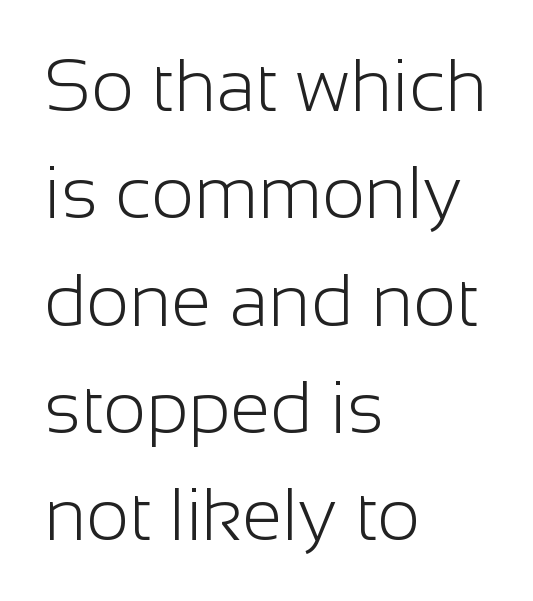
Q: Is the text bold? A: No.
Q: Is the text italic (slanted)? A: No, it is upright.
Q: Is the typeface a serif or a sans-serif typeface? A: Sans-serif.
Q: Is the text underlined? A: No.
Q: How is the paragraph aligned? A: Left-aligned.
Q: Is the spacing between letters normal or unusually wide? A: Normal.
Q: Is the spacing between lines tight, normal or loose? A: Normal.
Q: Width (condensed, normal, or wide)? A: Normal.
Q: Stroke contrast? A: Low.
Q: x-height? A: Medium.
Q: Monospaced? A: No.
